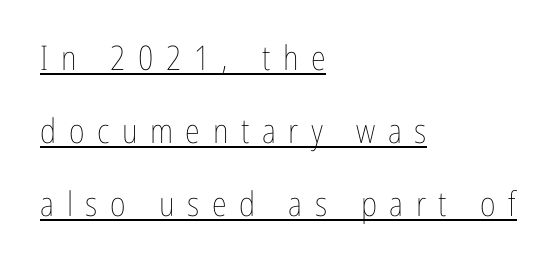
{"italic": "no", "bold": "no", "weight": "thin", "width": "condensed", "stroke_contrast": "low", "x_height": "medium", "monospaced": "no", "underline": "yes", "align": "left", "line_spacing": "loose", "line_spacing_ratio": 2.14, "letter_spacing": "wide", "letter_spacing_em": 0.37, "glyph_px": 34}
